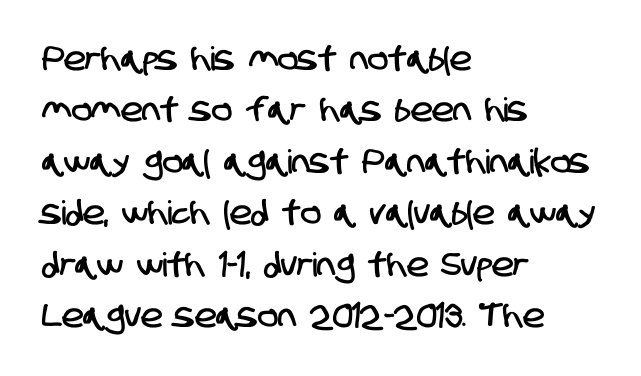
If you drew a ruler down the left edge, every line would touch it. Words float on clear page, feet unadorned. One glance says typical: line gaps are just what's usual. What kind of face is this? One without serifs — a sans.
